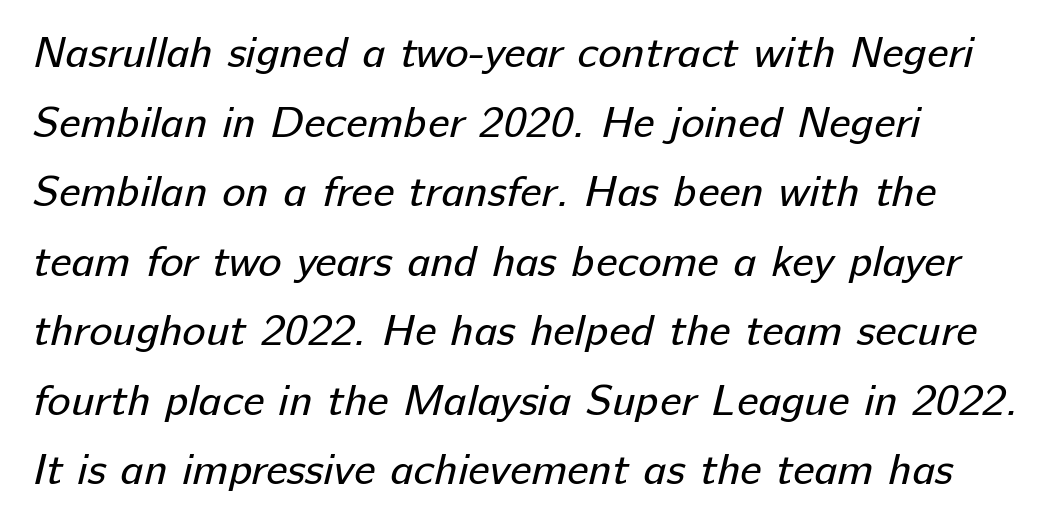
Q: Is the text bold? A: No.
Q: Is the typeface a serif or a sans-serif typeface? A: Sans-serif.
Q: Is the text underlined? A: No.
Q: How is the paragraph aligned? A: Left-aligned.
Q: Is the spacing between letters normal or unusually wide? A: Normal.
Q: Is the spacing between lines tight, normal or loose? A: Normal.
Q: Width (condensed, normal, or wide)? A: Normal.
Q: Stroke contrast? A: Low.
Q: x-height? A: Medium.
Q: Monospaced? A: No.
